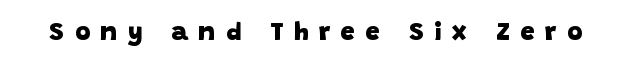
Q: Is the text bold? A: Yes.
Q: Is the text underlined? A: No.
Q: Is the spacing between letters normal or unusually wide? A: Unusually wide.
